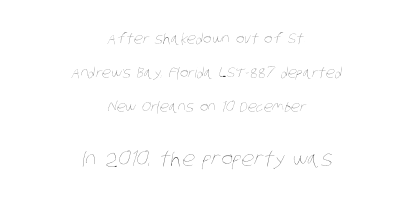
Q: Is the text bold? A: No.
Q: Is the text underlined? A: No.
Q: How is the paragraph aligned? A: Centered.
Q: Is the spacing between letters normal or unusually wide? A: Normal.
Q: Is the spacing between lines tight, normal or loose? A: Loose.
Q: Which block of text is set in a larger size, the first (top) or the second (bottom)? A: The second (bottom) one.
